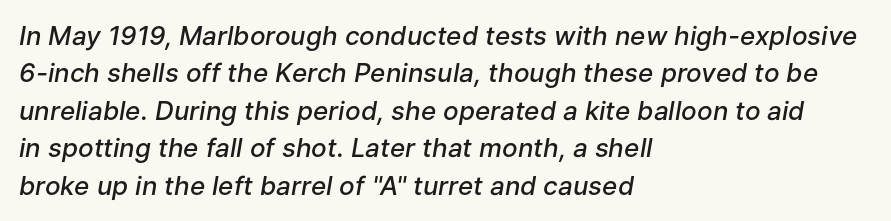
Horizontal alignment here is leftward, the default for most running prose. Italic: yes, the glyphs are oblique. Students, this is semibold: more ink than regular, less than bold. Words float on clear page, feet unadorned. A typesetter would call this zero additional tracking. Leading matches the norm, producing a regular column.
